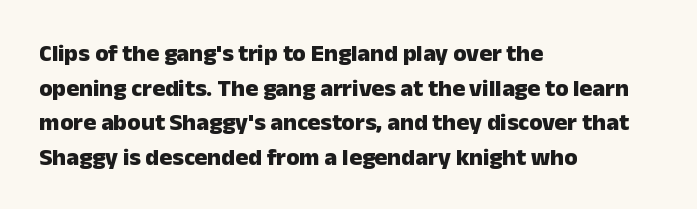
The image shows 24 px bold type, upright; set left-aligned, normal line spacing (1.44x), normal letter spacing, not underlined.
